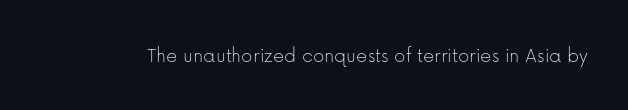
The space directly below the letters is spotless. Quick note: not italic, upright. The line texture is even and compact thanks to regular tracking. These glyphs show unthickened strokes, regular width or finer.
